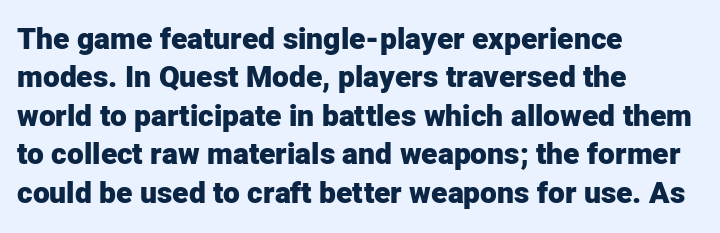
The image shows 30 px heavy sans-serif type, upright; set left-aligned, normal line spacing (1.28x), normal letter spacing, not underlined; low stroke contrast and a medium x-height.
